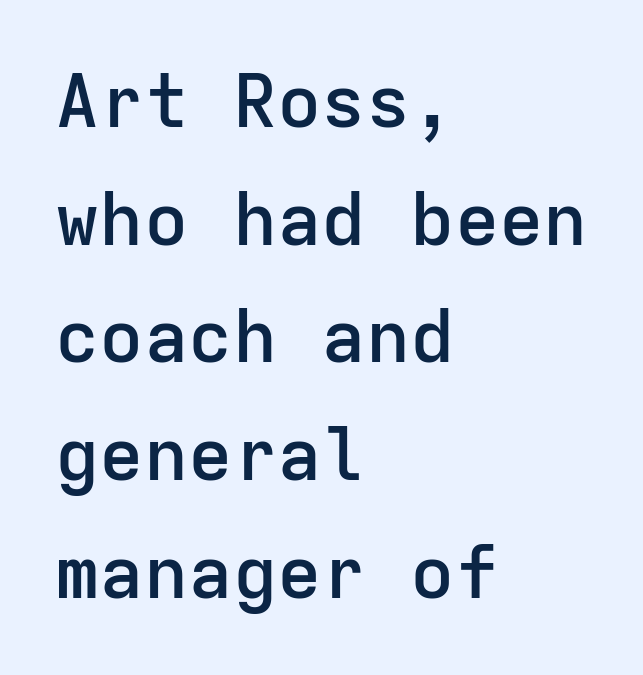
{"serif": "no", "italic": "no", "bold": "semi", "weight": "semibold", "width": "normal", "stroke_contrast": "low", "x_height": "medium", "monospaced": "yes", "underline": "no", "align": "left", "line_spacing": "normal", "line_spacing_ratio": 1.59, "letter_spacing": "normal", "letter_spacing_em": 0.0, "glyph_px": 74}
